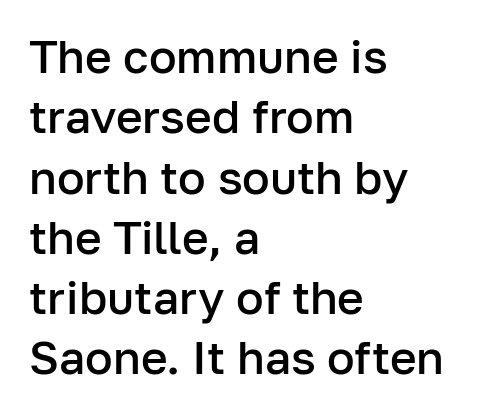
Look at the stroke-to-counter ratio: somewhat heavy, a semibold. Descenders are the only things crossing below the line. Students, observe: this is what conventionally led text looks like. Left-aligned paragraph, ragged on the right. You could call the tracking neutral — neither tight nor loose.
